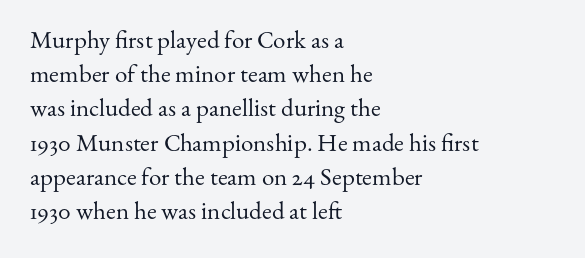
The image shows 25 px text type, upright; set left-aligned, normal line spacing (1.37x), normal letter spacing, not underlined.
